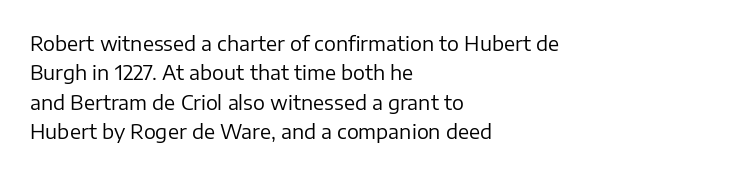
The image shows 20 px text type, upright; set left-aligned, normal line spacing (1.47x), normal letter spacing, not underlined.
